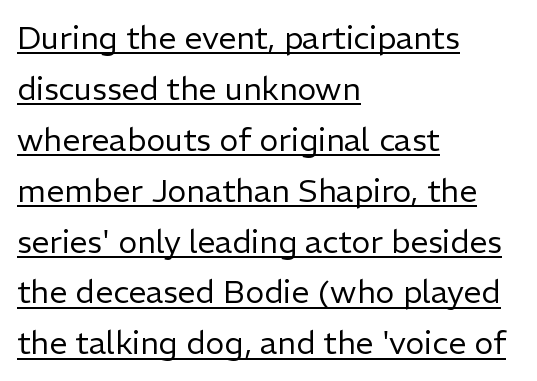
The vertical gap from one line to the next is medium. Look at the tracking — it's just the regular setting, nothing added. Letterform terminals end flat and unadorned throughout the passage. Vertical strokes here are truly vertical. Is this a fixed-width face? No — the glyphs have proportional, varying widths. In CSS terms this would be text-align: left.
